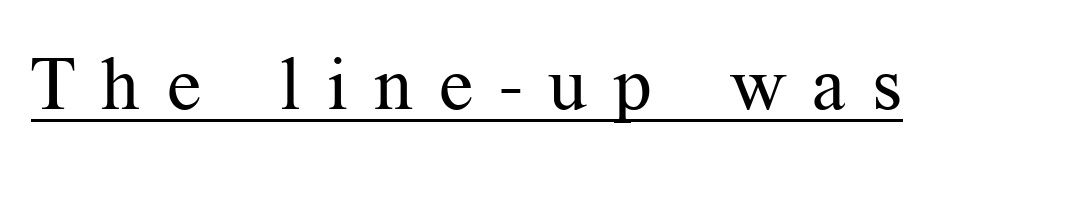
{"serif": "yes", "italic": "no", "bold": "no", "weight": "regular", "width": "normal", "stroke_contrast": "medium", "x_height": "medium", "monospaced": "no", "underline": "yes", "letter_spacing": "wide", "letter_spacing_em": 0.35, "glyph_px": 75}
